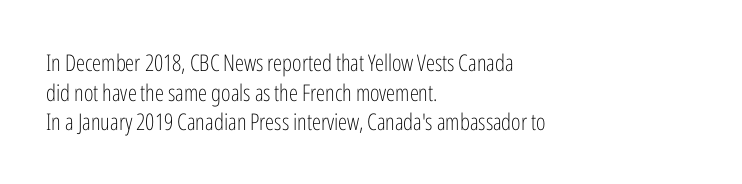
{"italic": "no", "bold": "no", "underline": "no", "align": "left", "line_spacing": "normal", "line_spacing_ratio": 1.29, "letter_spacing": "normal", "letter_spacing_em": 0.0, "glyph_px": 23}
